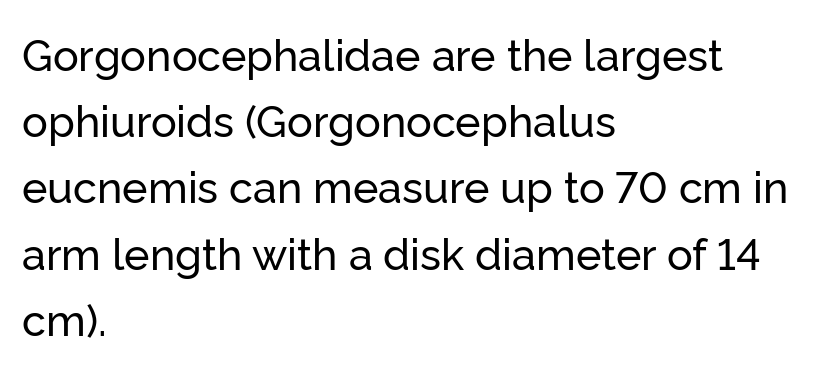
Q: Is the text italic (slanted)? A: No, it is upright.
Q: Is the typeface a serif or a sans-serif typeface? A: Sans-serif.
Q: Is the text underlined? A: No.
Q: How is the paragraph aligned? A: Left-aligned.
Q: Is the spacing between letters normal or unusually wide? A: Normal.
Q: Is the spacing between lines tight, normal or loose? A: Normal.
Q: Width (condensed, normal, or wide)? A: Normal.
Q: Stroke contrast? A: Low.
Q: x-height? A: Medium.
Q: Monospaced? A: No.
